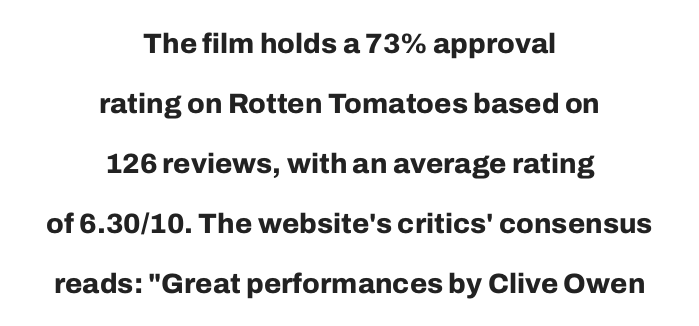
The image shows 28 px bold sans-serif type, upright; set centered, loose line spacing (2.14x), normal letter spacing, not underlined; low stroke contrast and a medium x-height.
